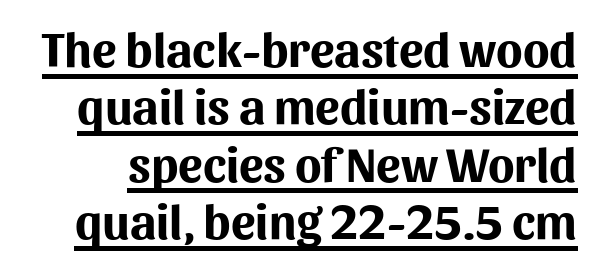
{"serif": "no", "italic": "no", "bold": "yes", "weight": "bold", "width": "normal", "stroke_contrast": "medium", "x_height": "medium", "monospaced": "no", "underline": "yes", "line_spacing_ratio": 1.17, "letter_spacing": "normal", "letter_spacing_em": 0.0, "glyph_px": 49}
